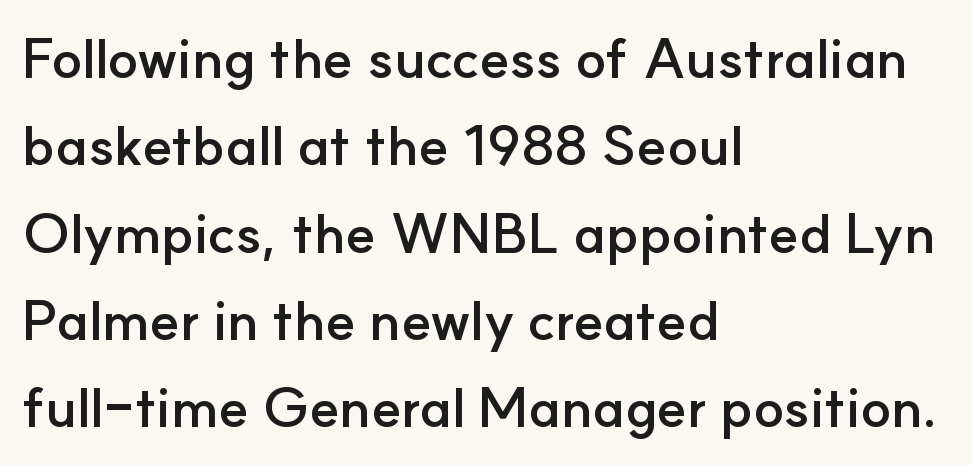
{"serif": "no", "italic": "no", "bold": "yes", "weight": "semibold", "width": "normal", "stroke_contrast": "low", "x_height": "small", "monospaced": "no", "underline": "no", "align": "left", "line_spacing": "normal", "line_spacing_ratio": 1.56, "letter_spacing": "normal", "letter_spacing_em": 0.0, "glyph_px": 56}
